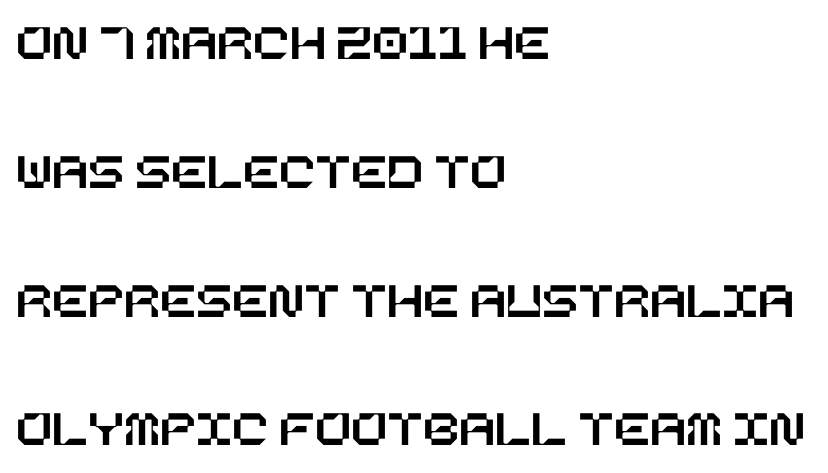
The specimen reads as upright at a glance. The strip under each line holds only bare page. Letter spacing: default. Leftover space on each line is placed entirely after the last word.
